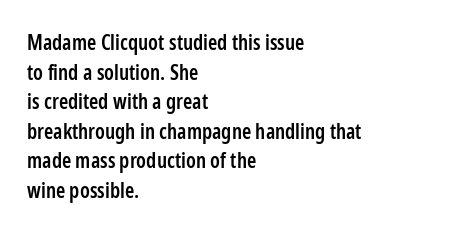
{"italic": "no", "bold": "semi", "underline": "no", "align": "left", "line_spacing": "normal", "line_spacing_ratio": 1.41, "letter_spacing": "normal", "letter_spacing_em": 0.0, "glyph_px": 21}
